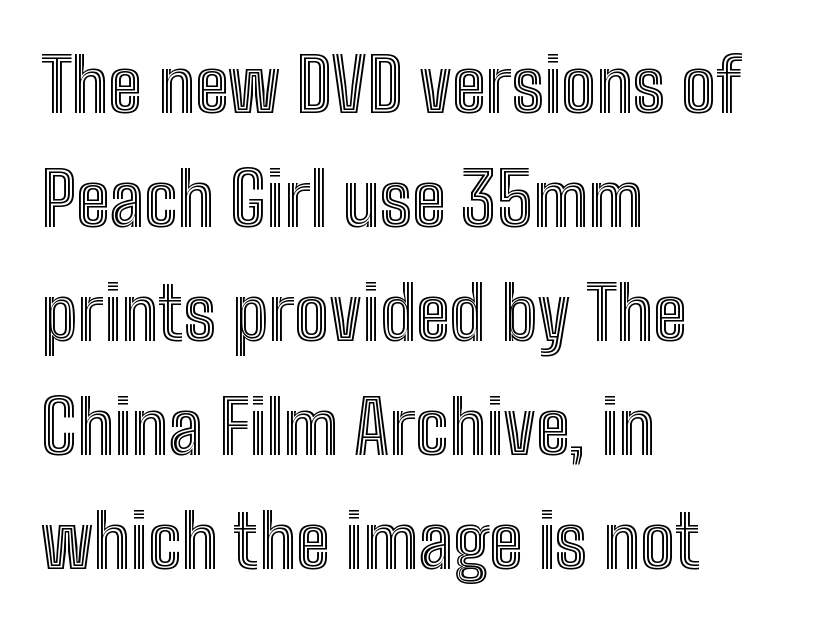
{"italic": "no", "width": "condensed", "x_height": "medium", "monospaced": "no", "underline": "no", "align": "left", "line_spacing": "normal", "line_spacing_ratio": 1.56, "letter_spacing": "normal", "letter_spacing_em": 0.0, "glyph_px": 73}
